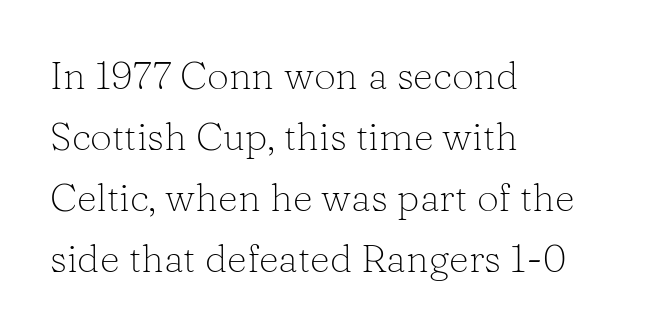
Q: Is the text bold? A: No.
Q: Is the text italic (slanted)? A: No, it is upright.
Q: Is the typeface a serif or a sans-serif typeface? A: Serif.
Q: Is the text underlined? A: No.
Q: How is the paragraph aligned? A: Left-aligned.
Q: Is the spacing between letters normal or unusually wide? A: Normal.
Q: Is the spacing between lines tight, normal or loose? A: Normal.
Q: Width (condensed, normal, or wide)? A: Normal.
Q: Stroke contrast? A: Low.
Q: x-height? A: Medium.
Q: Monospaced? A: No.
